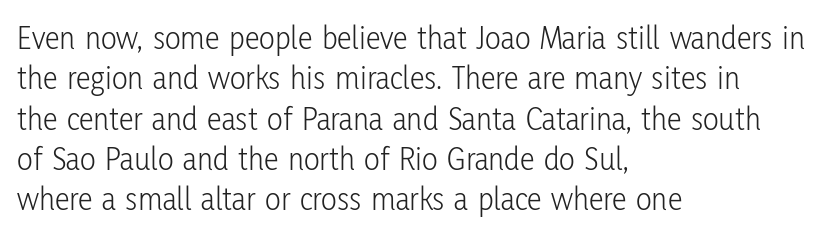
Each letter keeps its own natural width here, so spacing adapts to shape. Each stroke keeps to a modest, everyday thickness or less. Descender tails drop into unmarked territory. These lines were composed using upright roman letters.
